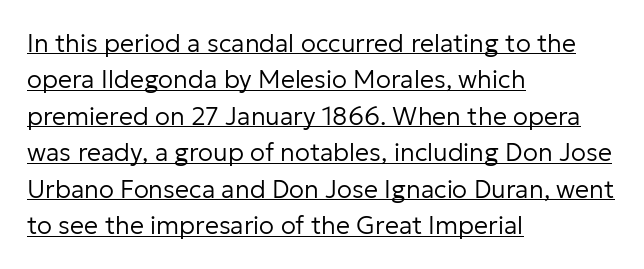
On a weight scale, this lands at 450 or below. A roman cut, with each character standing at attention. Notice how the passage keeps a crisp vertical edge on the left only. Nothing unusual about the tracking: characters are spaced as the font intends. A rule runs beneath these lines of type. Vertical spacing — default.
